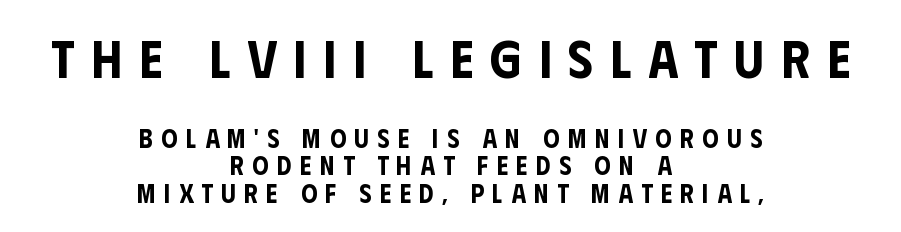
{"serif": "no", "italic": "no", "width": "condensed", "stroke_contrast": "low", "x_height": "large", "monospaced": "no", "underline": "no", "align": "center", "line_spacing": "tight", "line_spacing_ratio": 1.05, "letter_spacing": "wide", "letter_spacing_em": 0.32, "larger_block": "first", "size_ratio": 2.04, "glyph_px": 53}
